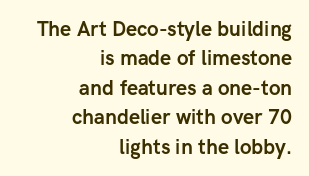
The image shows 20 px bold type, upright; set right-aligned, normal line spacing (1.47x), normal letter spacing, not underlined.
